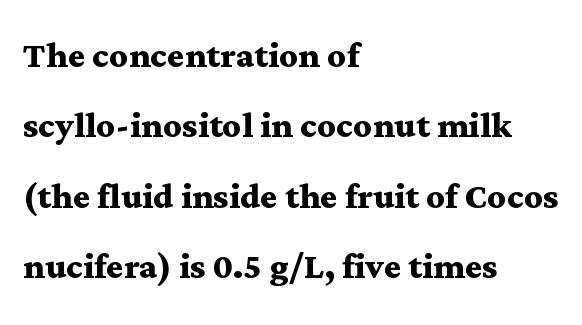
{"serif": "yes", "italic": "no", "bold": "yes", "weight": "semibold", "width": "wide", "stroke_contrast": "medium", "x_height": "medium", "monospaced": "no", "underline": "no", "align": "left", "line_spacing": "normal", "line_spacing_ratio": 1.53, "letter_spacing": "normal", "letter_spacing_em": 0.0, "glyph_px": 46}
